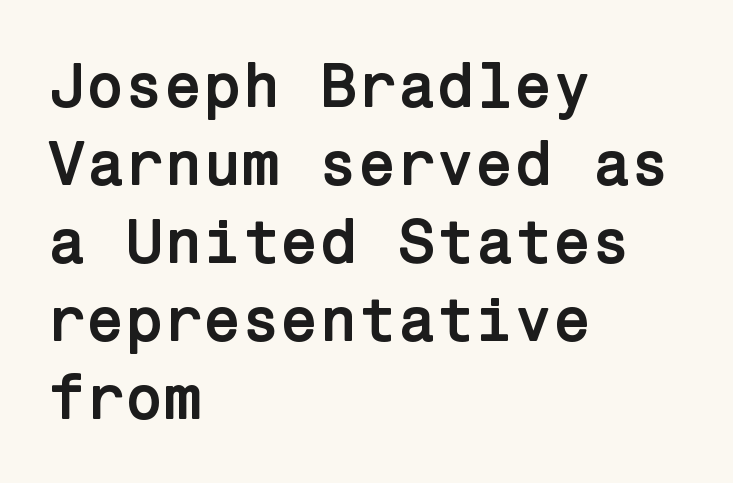
The image shows 63 px semibold sans-serif type, upright; set left-aligned, line spacing 1.24x, normal letter spacing, not underlined; low stroke contrast and a medium x-height.
